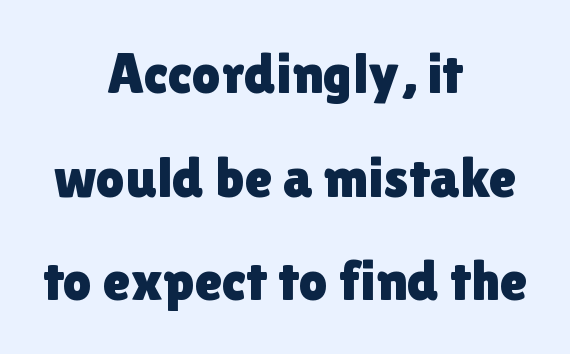
Q: Is the text italic (slanted)? A: No, it is upright.
Q: Is the typeface a serif or a sans-serif typeface? A: Sans-serif.
Q: Is the text underlined? A: No.
Q: How is the paragraph aligned? A: Centered.
Q: Is the spacing between letters normal or unusually wide? A: Normal.
Q: Width (condensed, normal, or wide)? A: Normal.
Q: x-height? A: Medium.
Q: Monospaced? A: No.
